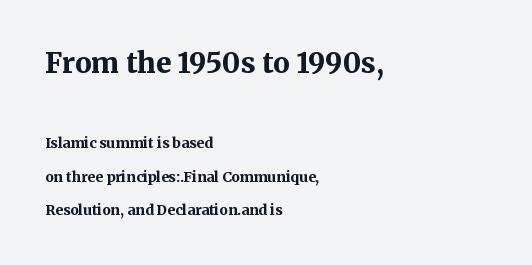
{"serif": "yes", "italic": "no", "bold": "yes", "weight": "bold", "width": "normal", "stroke_contrast": "medium", "x_height": "medium", "monospaced": "no", "underline": "no", "align": "left", "line_spacing": "loose", "line_spacing_ratio": 2.39, "letter_spacing": "normal", "letter_spacing_em": 0.0, "larger_block": "first", "size_ratio": 2.0, "glyph_px": 28}
